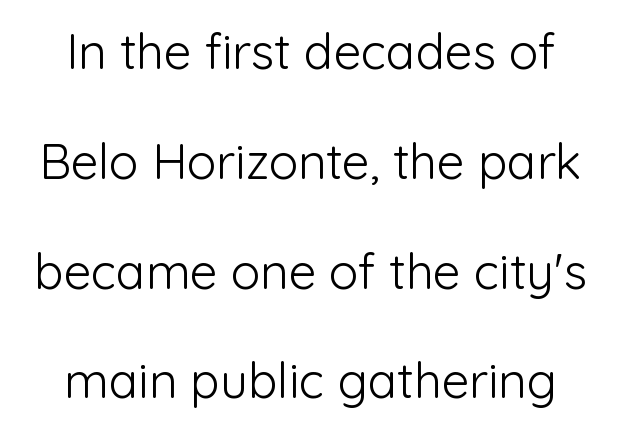
Q: Is the text bold? A: No.
Q: Is the text italic (slanted)? A: No, it is upright.
Q: Is the typeface a serif or a sans-serif typeface? A: Sans-serif.
Q: Is the text underlined? A: No.
Q: How is the paragraph aligned? A: Centered.
Q: Is the spacing between letters normal or unusually wide? A: Normal.
Q: Is the spacing between lines tight, normal or loose? A: Loose.
Q: Width (condensed, normal, or wide)? A: Normal.
Q: Stroke contrast? A: Low.
Q: x-height? A: Medium.
Q: Monospaced? A: No.
